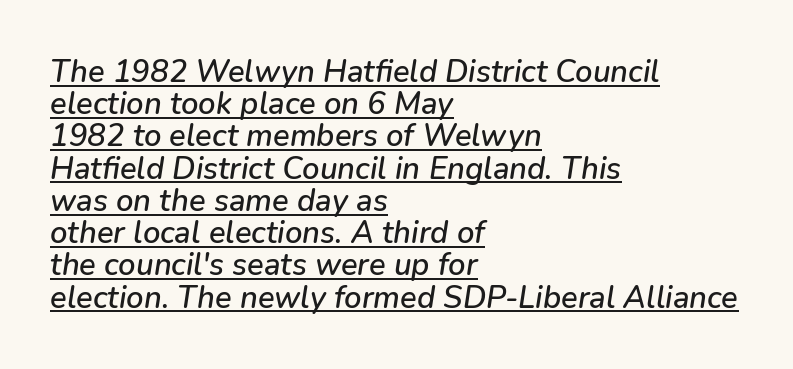
Q: Is the text italic (slanted)? A: Yes, it leans right by about 9 degrees.
Q: Is the text underlined? A: Yes.
Q: How is the paragraph aligned? A: Left-aligned.
Q: Is the spacing between letters normal or unusually wide? A: Normal.
Q: Is the spacing between lines tight, normal or loose? A: Tight.
Q: Width (condensed, normal, or wide)? A: Normal.
Q: Stroke contrast? A: Low.
Q: x-height? A: Medium.
Q: Monospaced? A: No.
